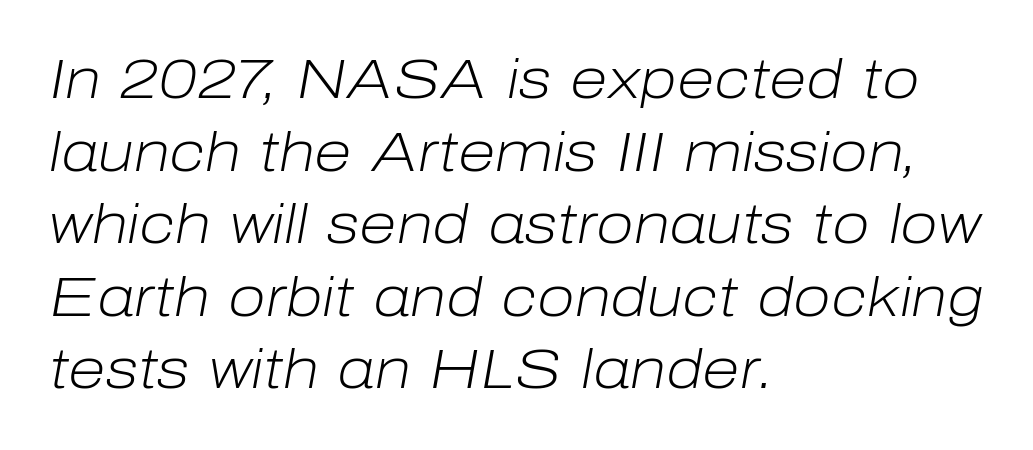
{"italic": "yes", "lean": "right", "slant_degrees": 10, "bold": "no", "weight": "light", "width": "normal", "stroke_contrast": "low", "x_height": "medium", "monospaced": "no", "underline": "no", "align": "left", "line_spacing": "normal", "line_spacing_ratio": 1.32, "letter_spacing": "normal", "letter_spacing_em": 0.0, "glyph_px": 55}
